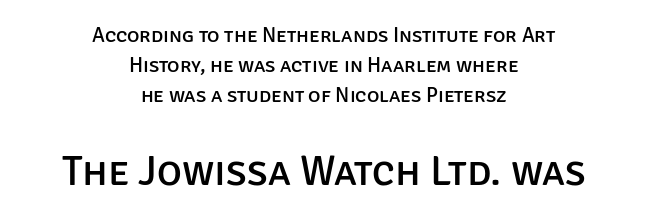
{"serif": "no", "italic": "no", "width": "normal", "stroke_contrast": "low", "x_height": "large", "monospaced": "no", "underline": "no", "align": "center", "line_spacing": "normal", "line_spacing_ratio": 1.42, "letter_spacing": "normal", "letter_spacing_em": 0.0, "larger_block": "second", "size_ratio": 2.0, "glyph_px": 42}
